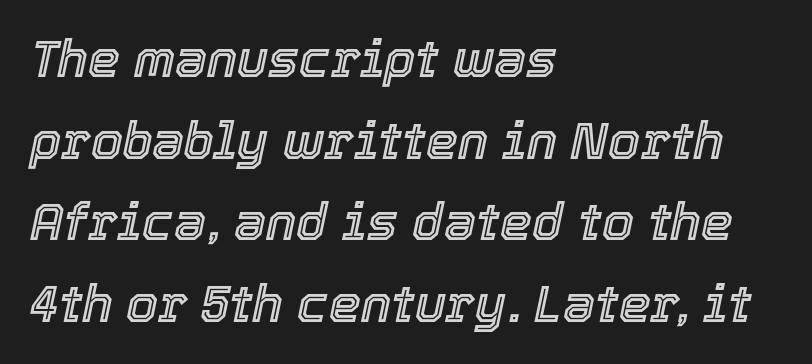
{"italic": "yes", "lean": "right", "slant_degrees": 12, "width": "normal", "x_height": "medium", "monospaced": "no", "underline": "no", "align": "left", "line_spacing": "normal", "line_spacing_ratio": 1.6, "letter_spacing": "normal", "letter_spacing_em": 0.0, "glyph_px": 51}
